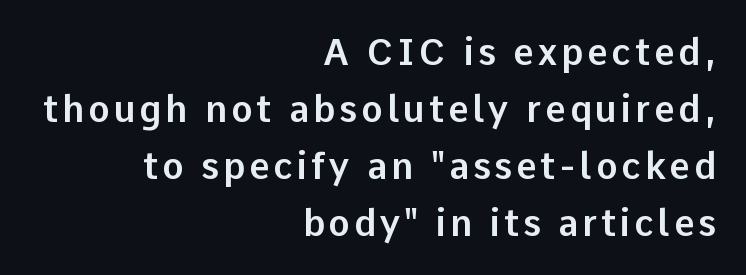
The image shows 36 px sans-serif type, upright; set right-aligned, normal line spacing (1.58x), not underlined; low stroke contrast and a medium x-height.
